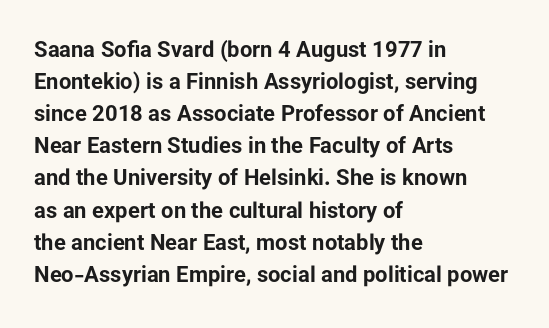
These lines were composed using upright roman letters. Bare-footed words on every line. The vertical gap from one line to the next is medium. Leftover space on each line is placed entirely after the last word. The line texture is even and compact thanks to regular tracking.
